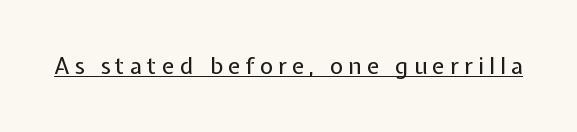
{"italic": "no", "bold": "no", "underline": "yes", "letter_spacing": "wide", "letter_spacing_em": 0.22, "glyph_px": 23}
